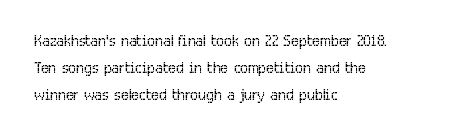
{"italic": "no", "bold": "no", "underline": "no", "align": "left", "line_spacing": "normal", "line_spacing_ratio": 1.29, "letter_spacing": "normal", "letter_spacing_em": 0.0, "glyph_px": 21}
